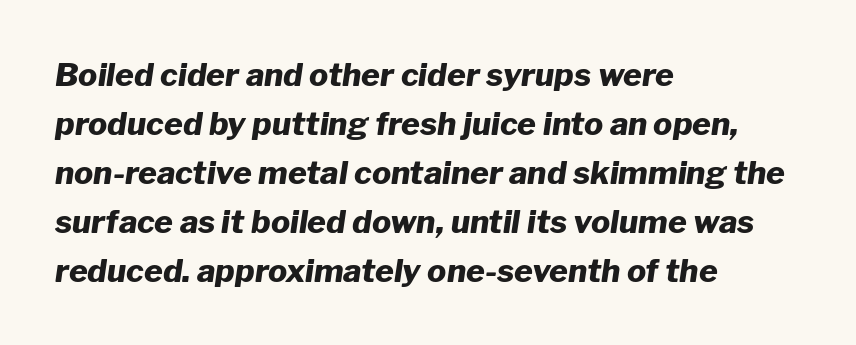
{"italic": "yes", "lean": "right", "slant_degrees": 8, "bold": "yes", "weight": "heavy", "width": "normal", "stroke_contrast": "low", "x_height": "medium", "monospaced": "no", "underline": "no", "align": "left", "line_spacing": "normal", "line_spacing_ratio": 1.53, "letter_spacing": "normal", "letter_spacing_em": 0.0, "glyph_px": 32}
